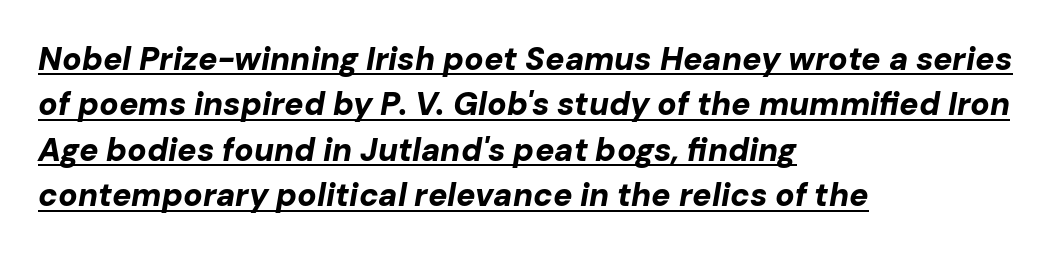
Q: Is the text bold? A: Yes.
Q: Is the text italic (slanted)? A: Yes, it leans right by about 10 degrees.
Q: Is the text underlined? A: Yes.
Q: How is the paragraph aligned? A: Left-aligned.
Q: Is the spacing between letters normal or unusually wide? A: Normal.
Q: Is the spacing between lines tight, normal or loose? A: Normal.
Q: Width (condensed, normal, or wide)? A: Normal.
Q: Stroke contrast? A: Low.
Q: x-height? A: Medium.
Q: Monospaced? A: No.
